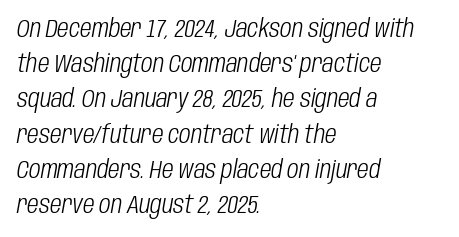
Standard letterfit; no display-style spreading of the glyphs. The face looks like a standard text weight, possibly lighter. Descenders are the only things crossing below the line. Regarding leading, the lines here are spaced in the standard way. All the whitespace from short lines collects on the right. The rendering applies a slant to the glyphs.
